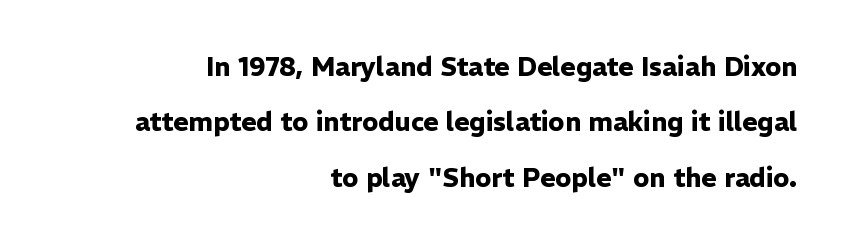
The font's upright variant was chosen for this text. This sample is right-justified, so line beginnings fall wherever the words allow. Summary of vertical rhythm: relaxed, with wide interline spacing. These lines keep a tight, regular rhythm from letter to letter.
